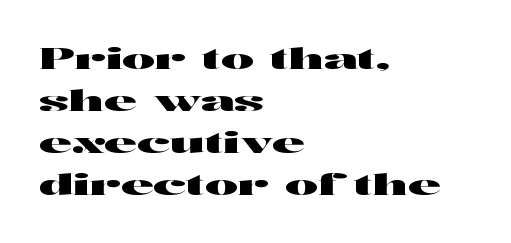
The image shows 28 px wide sans-serif type, upright; set left-aligned, normal line spacing (1.5x), normal letter spacing, not underlined; high stroke contrast and a medium x-height.
